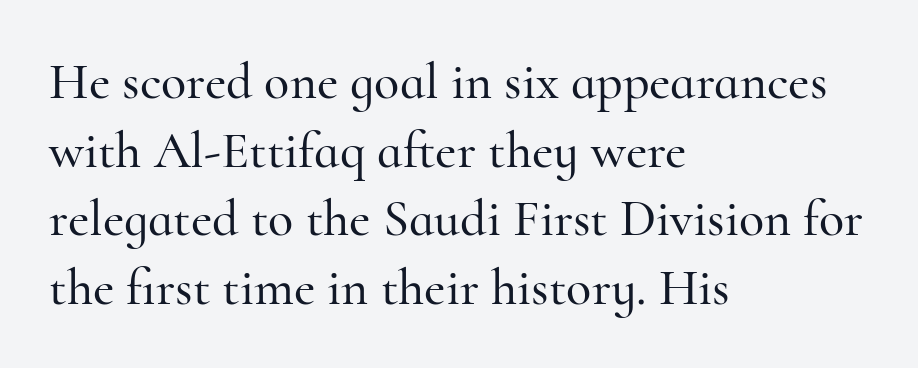
Q: Is the text italic (slanted)? A: No, it is upright.
Q: Is the typeface a serif or a sans-serif typeface? A: Serif.
Q: Is the text underlined? A: No.
Q: How is the paragraph aligned? A: Left-aligned.
Q: Is the spacing between letters normal or unusually wide? A: Normal.
Q: Is the spacing between lines tight, normal or loose? A: Normal.
Q: Width (condensed, normal, or wide)? A: Normal.
Q: Stroke contrast? A: High.
Q: x-height? A: Small.
Q: Monospaced? A: No.
